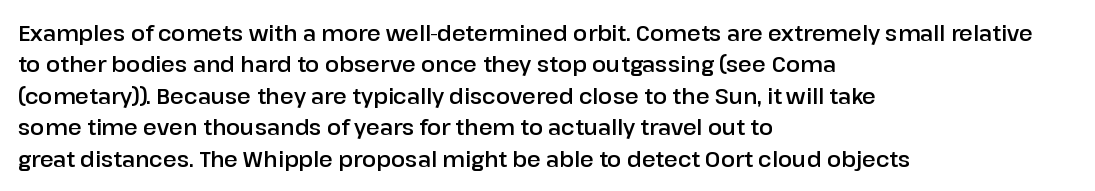
Unmarked baselines from the first word to the last. Every character sits straight up, as roman type does. The lines in this sample share a left origin and differ only in where they stop. Summary of vertical rhythm: regular, with standard interline spacing. Inter-character spacing is left at the font's built-in metrics.
